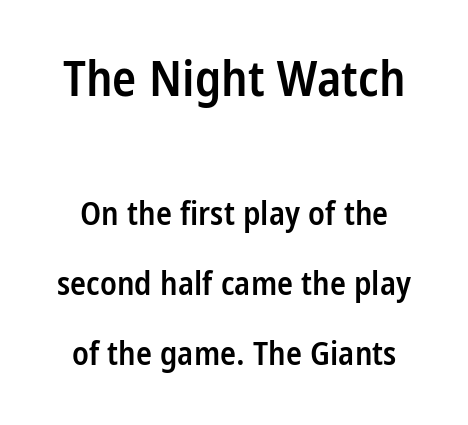
Nothing sits at the stroke ends, so this counts as sans-serif. Proportional: the letters do not fall into vertical columns. Size contrast runs from large at the top to small at the bottom. Every letter is mildly thick-stroked: semibold rather than bold. The lettering stays uniformly vertical, giving the passage a roman look.
